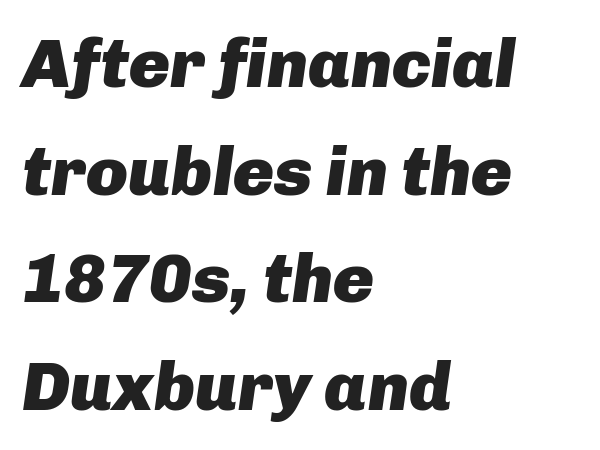
Q: Is the text bold? A: Yes.
Q: Is the text italic (slanted)? A: Yes, it leans right by about 8 degrees.
Q: Is the text underlined? A: No.
Q: How is the paragraph aligned? A: Left-aligned.
Q: Is the spacing between letters normal or unusually wide? A: Normal.
Q: Is the spacing between lines tight, normal or loose? A: Normal.
Q: Width (condensed, normal, or wide)? A: Normal.
Q: Stroke contrast? A: Low.
Q: x-height? A: Medium.
Q: Monospaced? A: No.
